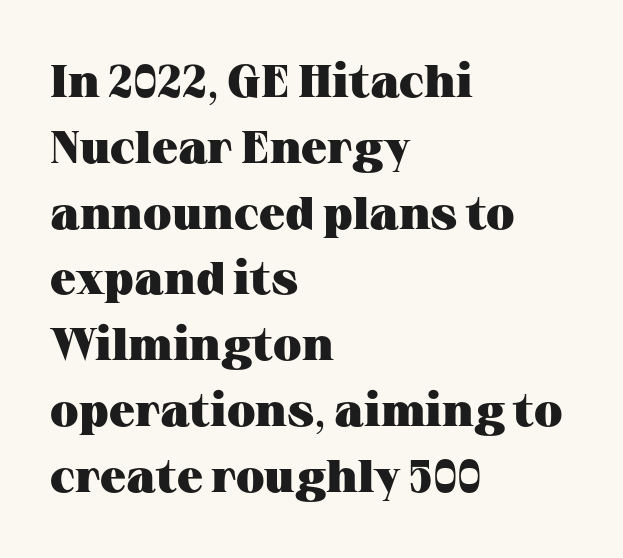
The image shows 46 px heavy, wide serif type, upright; set left-aligned, normal line spacing (1.43x), normal letter spacing, not underlined; medium stroke contrast and a medium x-height.
